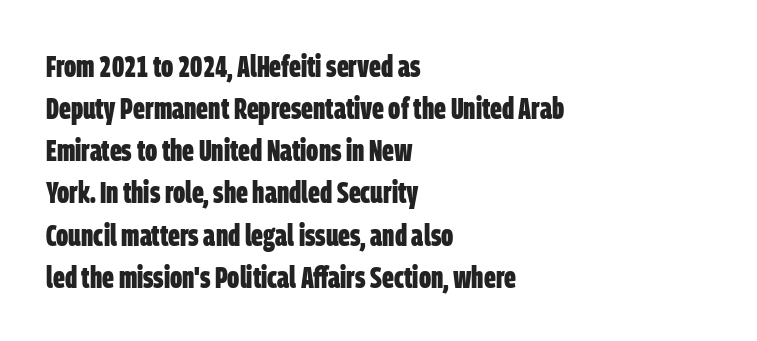
{"serif": "no", "bold": "yes", "weight": "bold", "width": "condensed", "stroke_contrast": "low", "x_height": "large", "monospaced": "no", "underline": "no", "align": "left", "line_spacing": "normal", "line_spacing_ratio": 1.36, "letter_spacing": "normal", "letter_spacing_em": 0.0, "glyph_px": 31}
